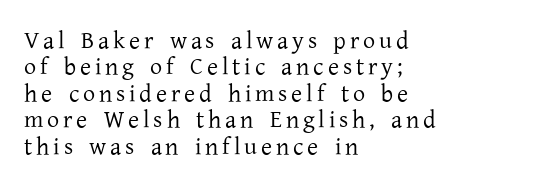
Closely set lines give the paragraph a compact silhouette. This sample is left-justified, so line endings fall wherever the words run out. Every character sits straight up, as roman type does. Each stroke keeps to a modest, everyday thickness or less. Plain, unruled lines of type.
